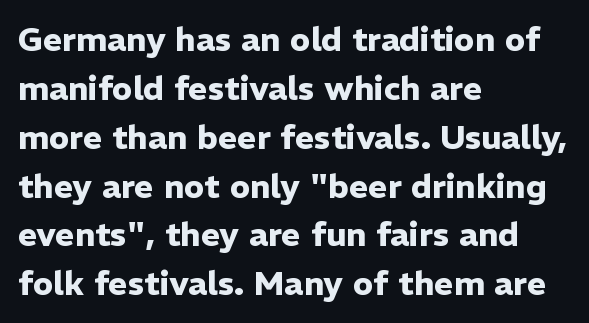
Q: Is the text bold? A: Yes.
Q: Is the text italic (slanted)? A: No, it is upright.
Q: Is the typeface a serif or a sans-serif typeface? A: Sans-serif.
Q: Is the text underlined? A: No.
Q: How is the paragraph aligned? A: Left-aligned.
Q: Is the spacing between letters normal or unusually wide? A: Normal.
Q: Is the spacing between lines tight, normal or loose? A: Normal.
Q: Width (condensed, normal, or wide)? A: Normal.
Q: Stroke contrast? A: Low.
Q: x-height? A: Medium.
Q: Monospaced? A: No.
